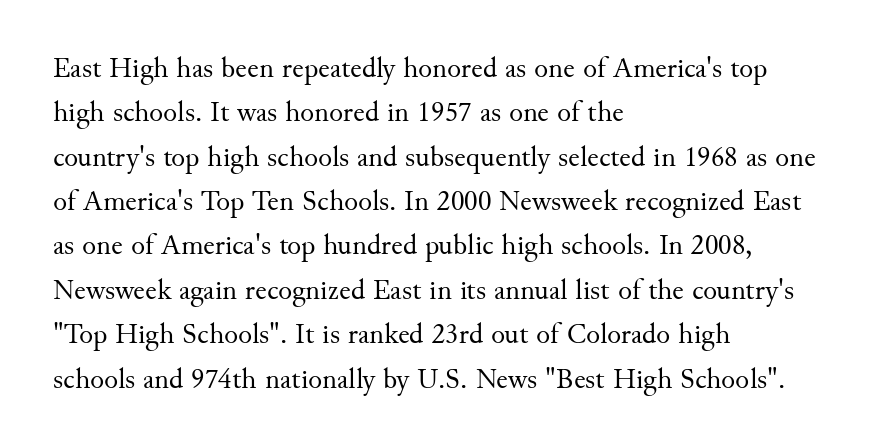
The image shows 29 px regular-weight serif type, upright; set left-aligned, normal line spacing (1.53x), normal letter spacing, not underlined; medium stroke contrast and a small x-height.
